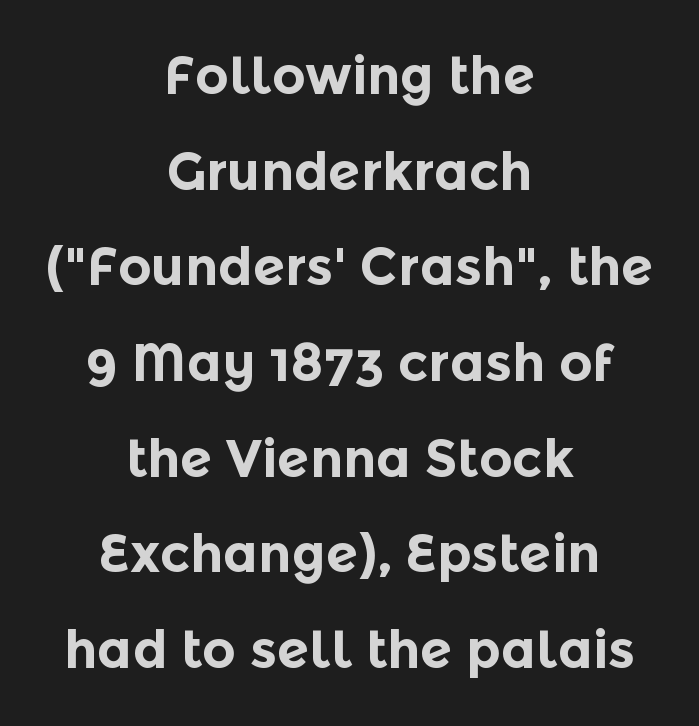
The image shows 52 px bold sans-serif type, upright; set centered, line spacing 1.84x, normal letter spacing, not underlined; a medium x-height.
